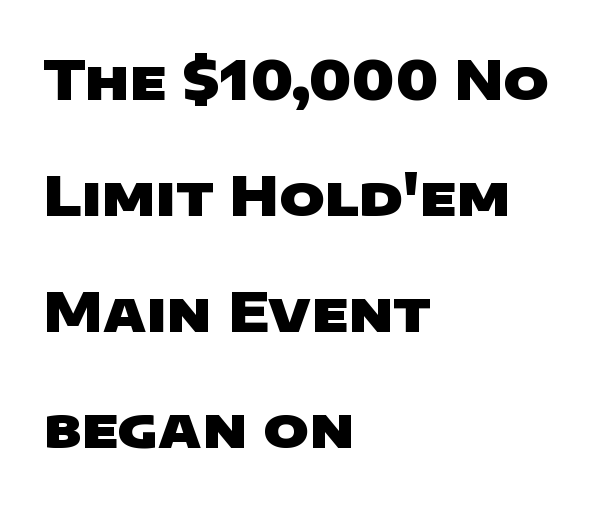
The image shows 55 px heavy, wide sans-serif type; set left-aligned, loose line spacing (2.11x), normal letter spacing, not underlined; low stroke contrast and a large x-height.
